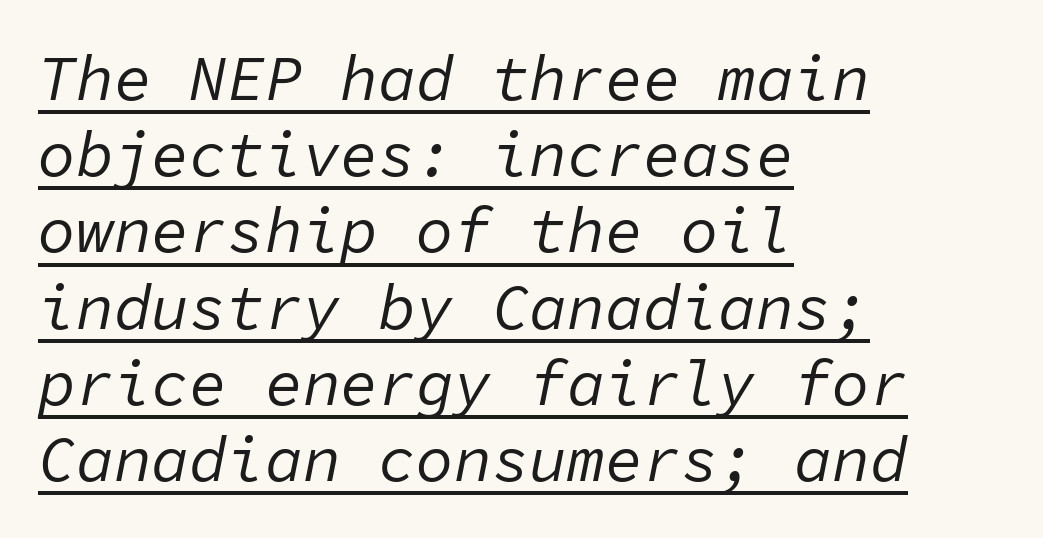
Spacing verdict: monospaced, one width for all characters. In designer terms, the underline attribute is active on this setting. In terms of letterspacing, this is plain default setting. The typeface has the unassuming heft of standard copy or less. The glyphs look as if they've been sheared to an angle. The paragraph has a hard left edge and a soft right edge.
